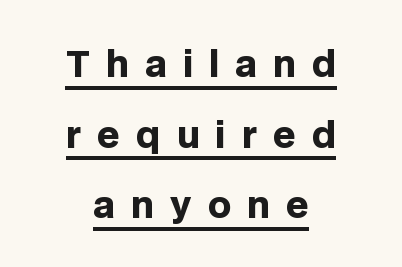
The image shows 36 px heavy sans-serif type, upright; set centered, loose line spacing (1.96x), unusually wide letter spacing (+0.44 em), underlined; low stroke contrast and a large x-height.
